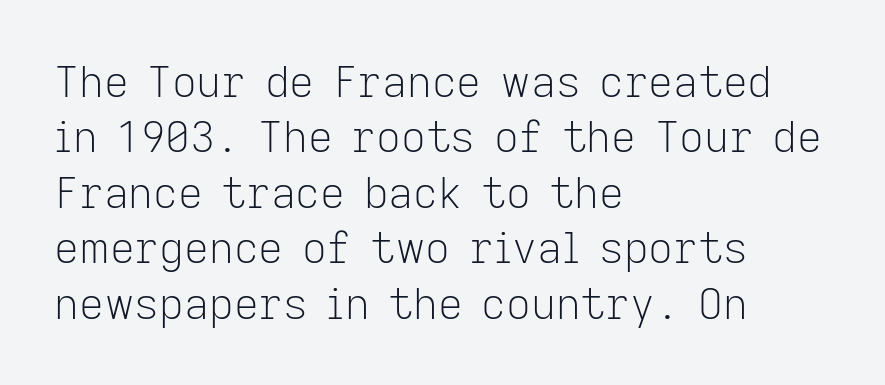
Here the designer chose a conventional face with non-uniform glyph widths. Students, observe: this is what conventionally led text looks like. Type style note: lacks serifs. Glyph-to-glyph distance matches everyday printed text. Teacher's note: observe the even left margin — that is flush-left alignment. Unbolded letterforms with no extra heft.
